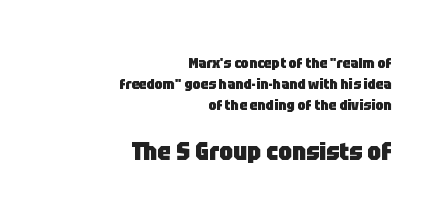
The strokes are fattened all the way to bold. Layout note: lines flush right. Is there much room between lines? A standard amount, neither cramped nor airy. Only glyphs here, with clear space below each row. Of the two passages, the one underneath uses the larger point size.
